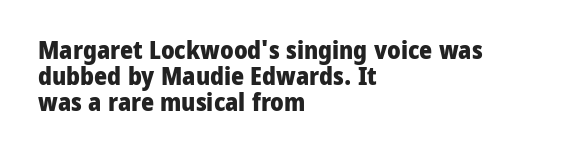
The designer dialed line spacing down below the default. What stands out about the letter spacing? Nothing — it is the standard amount. The passage is arranged the way most books set body copy — flush left. The specimen omits any rule beneath the text block's lines.
